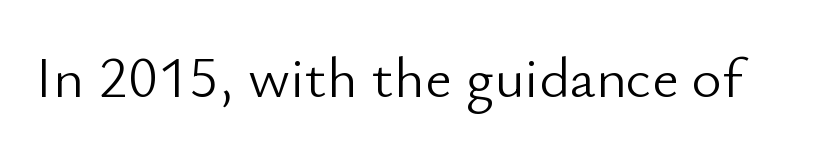
The passage shown is typed in a proportional face where columns would drift. A typesetter would mark this as roman, not italic. These lines keep a tight, regular rhythm from letter to letter. Descender tails drop into unmarked territory. Nothing heavy about these letters — not bold at all. I'd call this a sans setting — the letters go barefoot.
